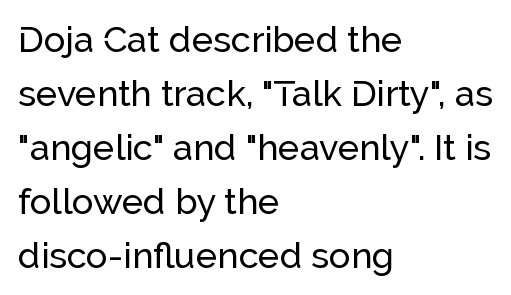
The image shows 36 px sans-serif type, upright; set left-aligned, normal line spacing (1.5x), normal letter spacing, not underlined; low stroke contrast and a medium x-height.
